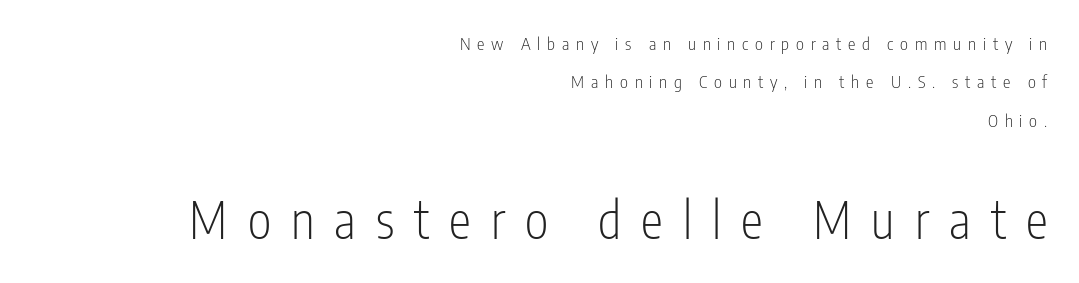
The image shows 50 px light, condensed sans-serif type, upright; set right-aligned, loose line spacing (2.26x), unusually wide letter spacing (+0.4 em), not underlined; the second (bottom) block is 2.94x larger; low stroke contrast and a medium x-height.
